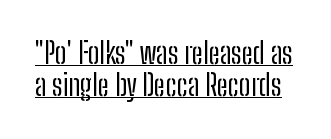
Has an underline been added? It has. Font category for this specimen: sans-serif. The rendering uses natural spacing where letterforms have individual widths. There is no visible air inserted between adjacent glyphs. No italicization has been applied; the sample stays upright.
